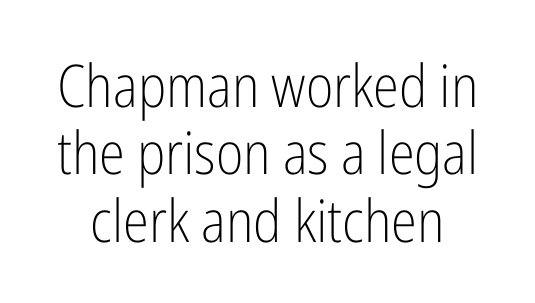
Descenders are the only things crossing below the line. Tall strokes in this sample are plumb rather than angled. Each letter keeps its own natural width here, so spacing adapts to shape. Vertical spacing — tight.
